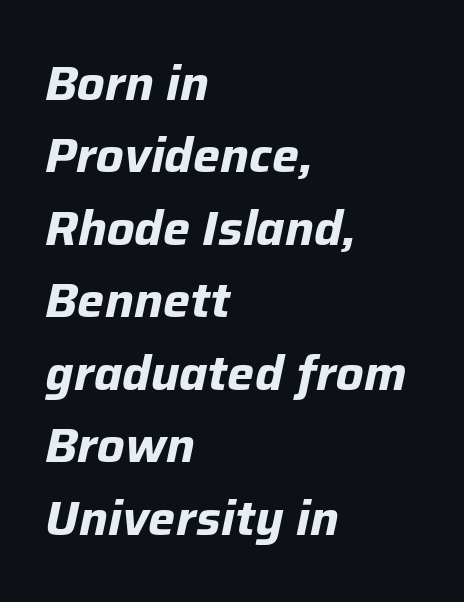
The image shows 48 px bold type, italic (leaning right); set left-aligned, normal line spacing (1.51x), normal letter spacing, not underlined; low stroke contrast and a medium x-height.
